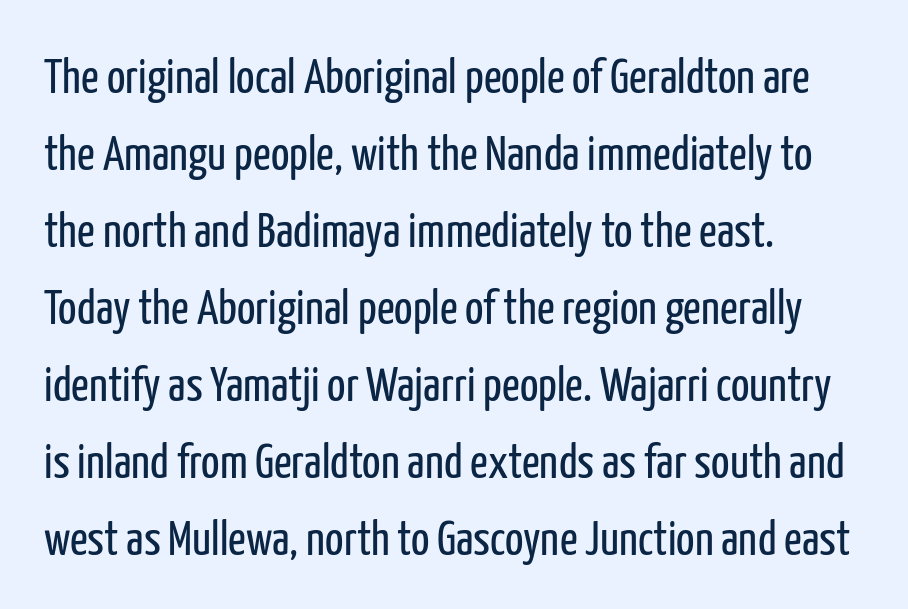
{"serif": "no", "italic": "no", "bold": "no", "weight": "regular", "width": "condensed", "stroke_contrast": "low", "x_height": "medium", "monospaced": "no", "underline": "no", "align": "left", "line_spacing": "normal", "line_spacing_ratio": 1.57, "letter_spacing": "normal", "letter_spacing_em": 0.0, "glyph_px": 49}
